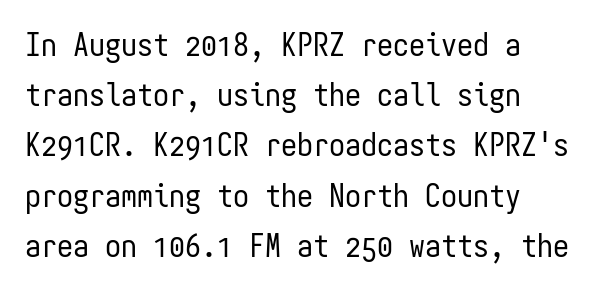
{"serif": "no", "italic": "no", "bold": "no", "weight": "regular", "width": "condensed", "stroke_contrast": "low", "x_height": "medium", "monospaced": "yes", "underline": "no", "line_spacing": "normal", "line_spacing_ratio": 1.57, "letter_spacing": "normal", "letter_spacing_em": 0.0, "glyph_px": 32}
